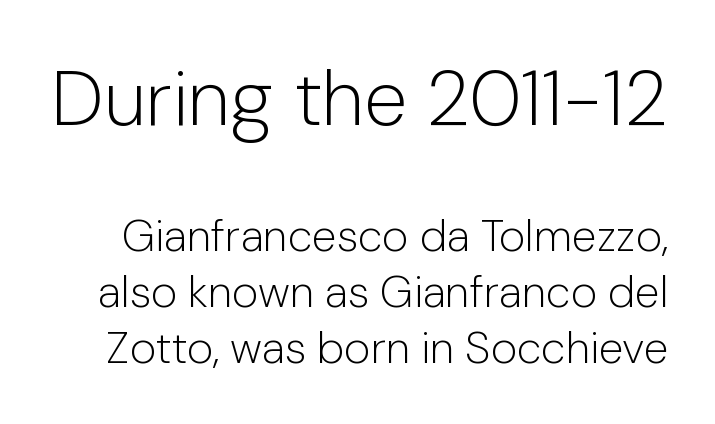
{"serif": "no", "italic": "no", "bold": "no", "weight": "light", "width": "normal", "stroke_contrast": "low", "x_height": "medium", "monospaced": "no", "underline": "no", "line_spacing_ratio": 1.24, "letter_spacing": "normal", "letter_spacing_em": 0.0, "larger_block": "first", "size_ratio": 1.73, "glyph_px": 78}
